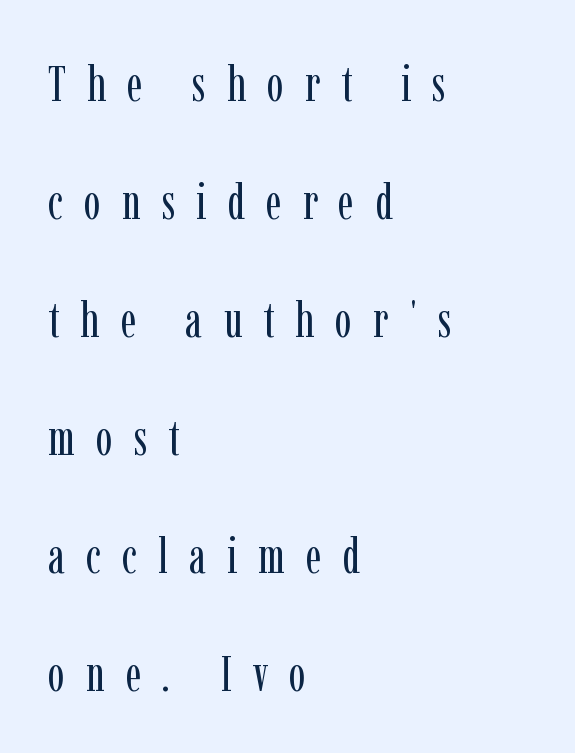
{"serif": "yes", "italic": "no", "bold": "no", "weight": "regular", "width": "condensed", "stroke_contrast": "low", "x_height": "medium", "monospaced": "no", "underline": "no", "align": "left", "line_spacing": "loose", "line_spacing_ratio": 2.36, "letter_spacing": "wide", "letter_spacing_em": 0.42, "glyph_px": 50}
